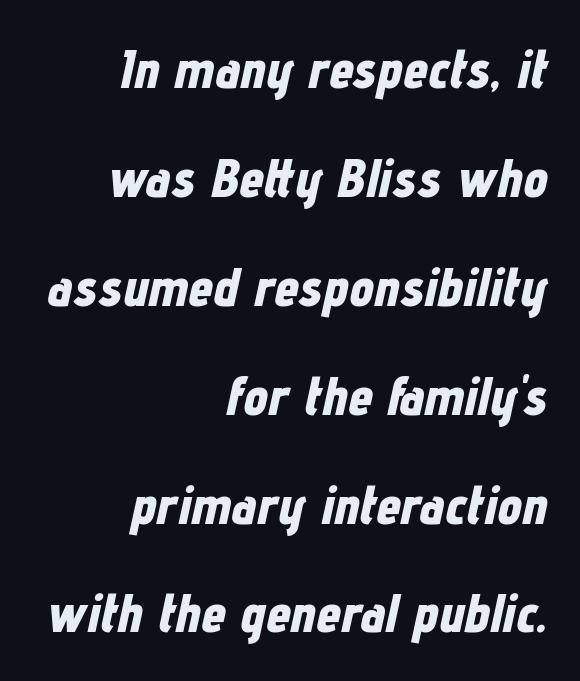
{"italic": "yes", "lean": "right", "slant_degrees": 12, "bold": "yes", "weight": "bold", "width": "condensed", "stroke_contrast": "low", "x_height": "medium", "monospaced": "no", "underline": "no", "align": "right", "line_spacing": "loose", "line_spacing_ratio": 1.98, "letter_spacing": "normal", "letter_spacing_em": 0.0, "glyph_px": 55}
